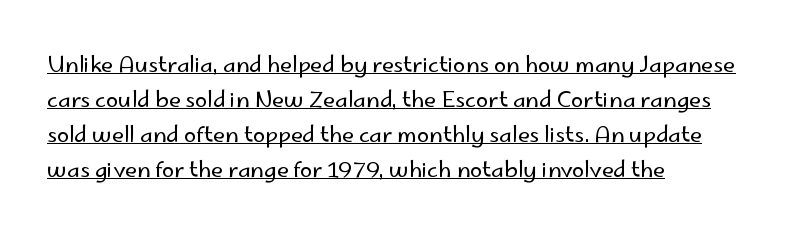
The image shows 22 px text type, upright; set left-aligned, normal line spacing (1.59x), normal letter spacing, underlined.
